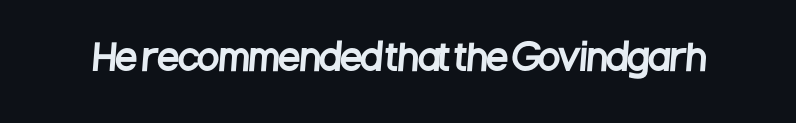
The image shows 35 px condensed sans-serif type; set normal letter spacing, not underlined; low stroke contrast and a large x-height.
